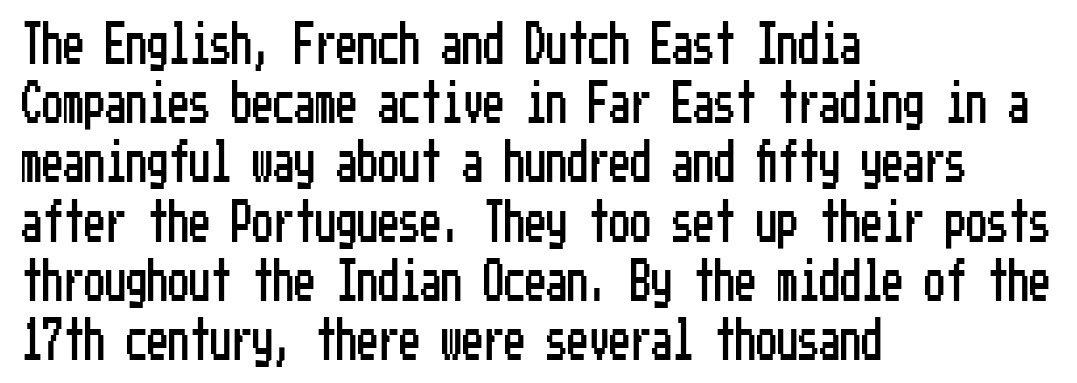
Q: Is the text italic (slanted)? A: No, it is upright.
Q: Is the typeface a serif or a sans-serif typeface? A: Sans-serif.
Q: Is the text underlined? A: No.
Q: How is the paragraph aligned? A: Left-aligned.
Q: Is the spacing between letters normal or unusually wide? A: Normal.
Q: Is the spacing between lines tight, normal or loose? A: Normal.
Q: Width (condensed, normal, or wide)? A: Condensed.
Q: Stroke contrast? A: Low.
Q: x-height? A: Medium.
